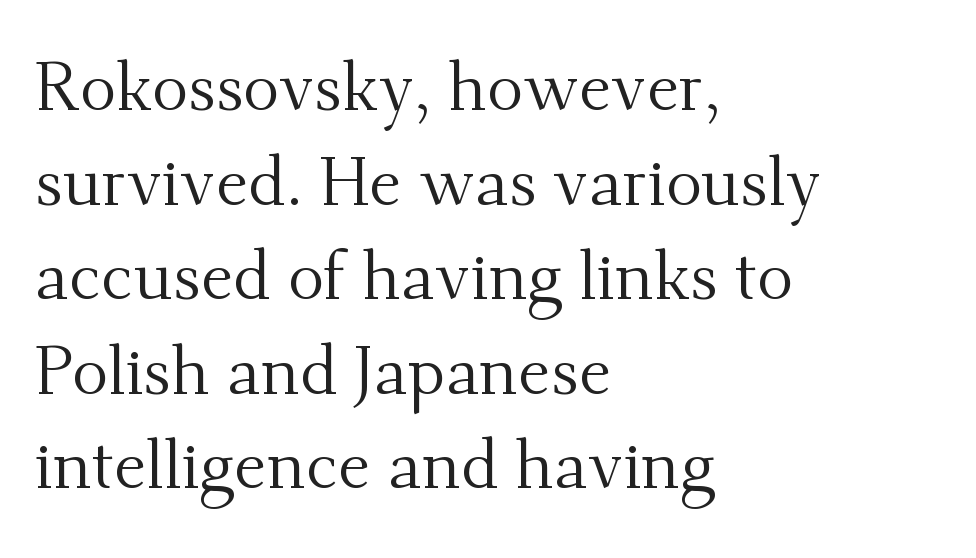
{"serif": "yes", "italic": "no", "bold": "no", "weight": "regular", "width": "normal", "stroke_contrast": "medium", "x_height": "small", "monospaced": "no", "underline": "no", "align": "left", "line_spacing": "normal", "line_spacing_ratio": 1.39, "letter_spacing": "normal", "letter_spacing_em": 0.0, "glyph_px": 68}
